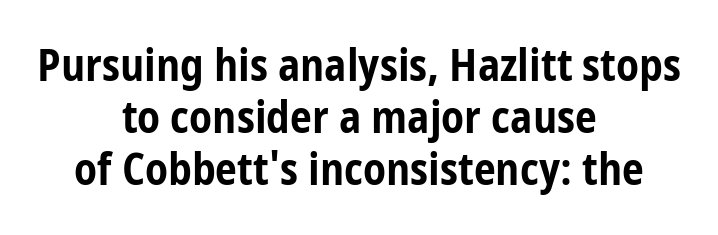
This rendering employs a face without finishing strokes, i.e., a sans-serif. Which margin do the lines hug? Neither — every line sits in the middle. Every character sits straight up, as roman type does. The rendering keeps characters at their native spacing.
